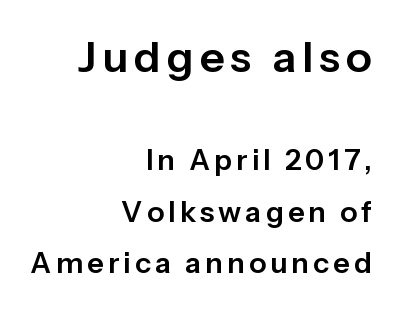
{"serif": "no", "italic": "no", "width": "normal", "stroke_contrast": "low", "x_height": "medium", "monospaced": "no", "underline": "no", "align": "right", "line_spacing_ratio": 1.78, "larger_block": "first", "size_ratio": 1.48, "glyph_px": 43}
